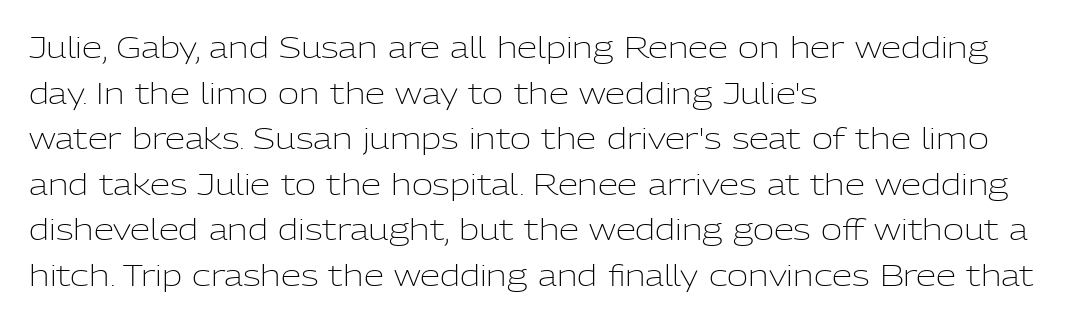
The image shows 29 px light sans-serif type, upright; set left-aligned, normal line spacing (1.57x), normal letter spacing, not underlined; low stroke contrast and a medium x-height.
